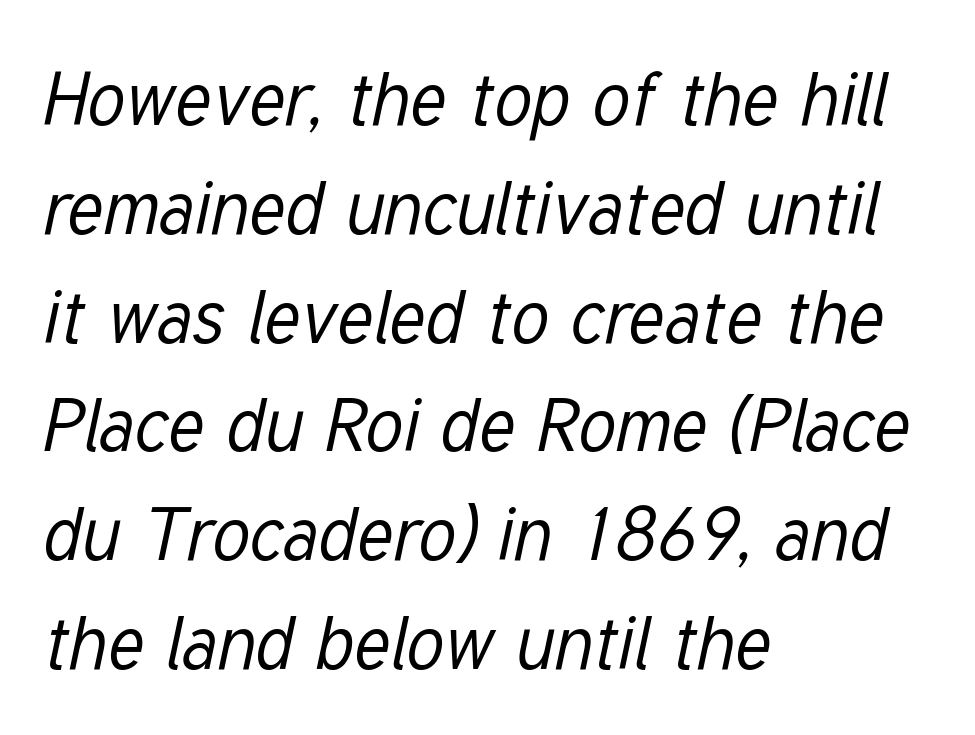
The image shows 74 px regular-weight, condensed type, italic (leaning right); set left-aligned, normal line spacing (1.47x), normal letter spacing, not underlined; low stroke contrast and a medium x-height.
